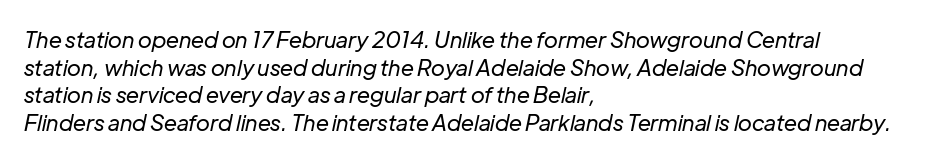
Unbolded letterforms with no extra heft. Observe the ordinary spacing: letters are neighbours, not strangers. Each row of text sits above clean, open space. Italic: yes, the glyphs are oblique. The designer left line spacing at the default. Horizontal alignment here is leftward, the default for most running prose.
